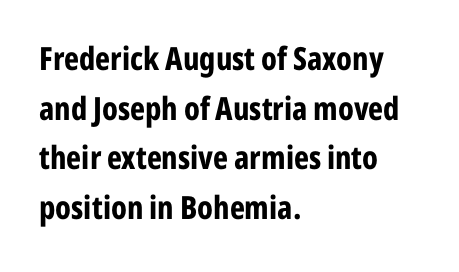
When letters stand straight like this, we call the style roman or upright. Compared with typical paragraphs, the rows here are spaced about the same. The ragged edge is on the right, which tells us the setting is flush left. Underline: absent. You could not count columns in this text — the font is proportionally spaced. You could call the tracking neutral — neither tight nor loose.
